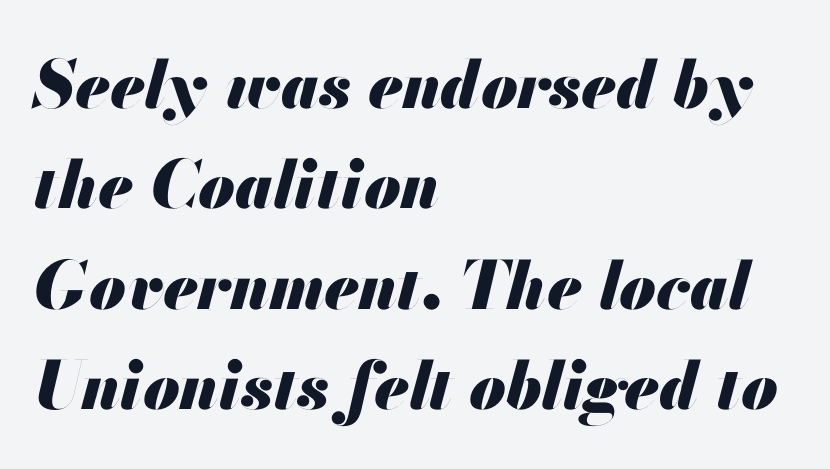
The image shows 66 px heavy type, italic (leaning right); set left-aligned, normal line spacing (1.52x), normal letter spacing, not underlined; medium stroke contrast and a small x-height.
